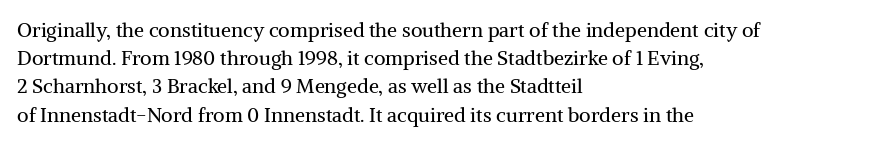
Q: Is the text bold? A: No.
Q: Is the text italic (slanted)? A: No, it is upright.
Q: Is the text underlined? A: No.
Q: How is the paragraph aligned? A: Left-aligned.
Q: Is the spacing between letters normal or unusually wide? A: Normal.
Q: Is the spacing between lines tight, normal or loose? A: Normal.
